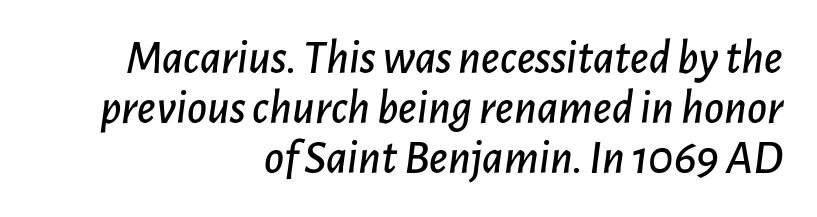
{"italic": "yes", "lean": "right", "slant_degrees": 7, "width": "normal", "stroke_contrast": "low", "x_height": "medium", "monospaced": "no", "underline": "no", "align": "right", "line_spacing": "tight", "line_spacing_ratio": 1.04, "letter_spacing": "normal", "letter_spacing_em": 0.0, "glyph_px": 48}
